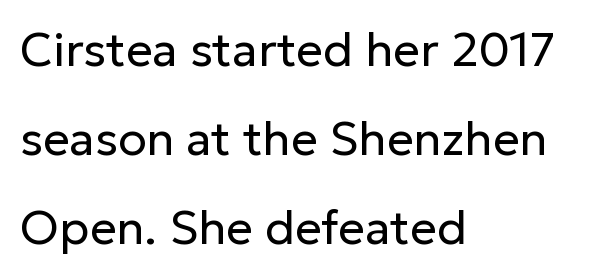
Q: Is the text bold? A: No.
Q: Is the text italic (slanted)? A: No, it is upright.
Q: Is the typeface a serif or a sans-serif typeface? A: Sans-serif.
Q: Is the text underlined? A: No.
Q: How is the paragraph aligned? A: Left-aligned.
Q: Is the spacing between letters normal or unusually wide? A: Normal.
Q: Width (condensed, normal, or wide)? A: Normal.
Q: Stroke contrast? A: Low.
Q: x-height? A: Medium.
Q: Monospaced? A: No.
